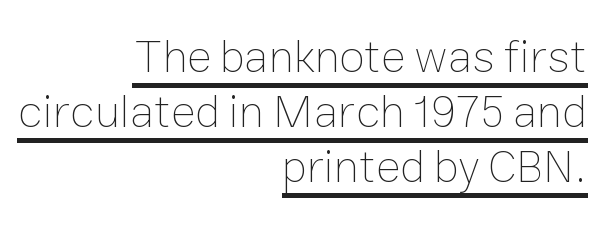
The image shows 46 px thin type, upright; set right-aligned, line spacing 1.2x, normal letter spacing, underlined; low stroke contrast and a medium x-height.
